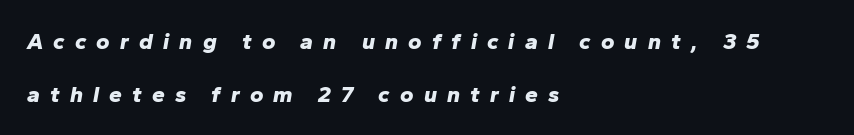
{"italic": "yes", "lean": "right", "slant_degrees": 10, "bold": "yes", "underline": "no", "align": "left", "line_spacing": "loose", "line_spacing_ratio": 2.3, "letter_spacing": "wide", "letter_spacing_em": 0.44, "glyph_px": 23}
